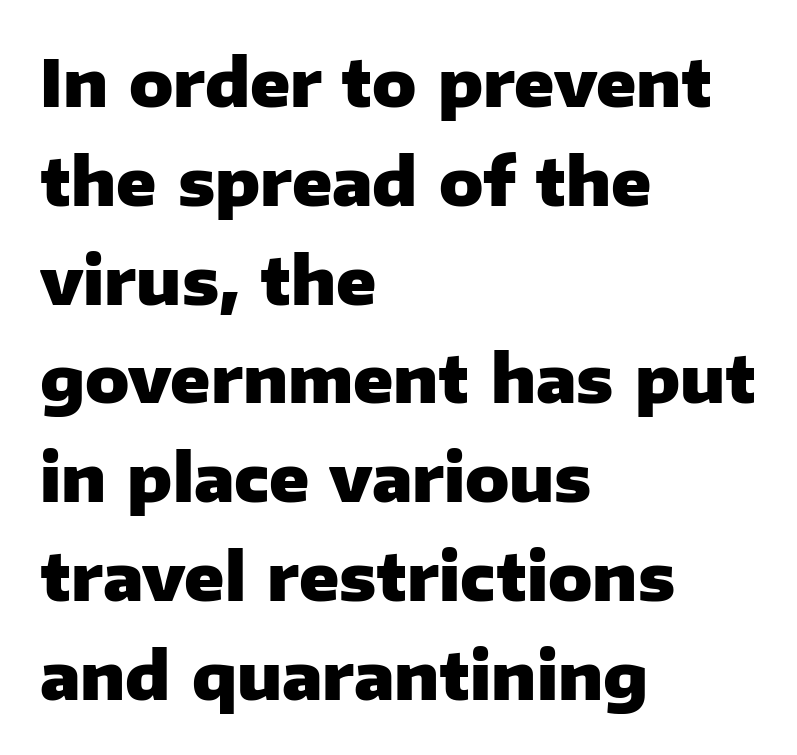
The image shows 65 px heavy sans-serif type, upright; set left-aligned, normal line spacing (1.52x), normal letter spacing, not underlined; low stroke contrast and a medium x-height.
